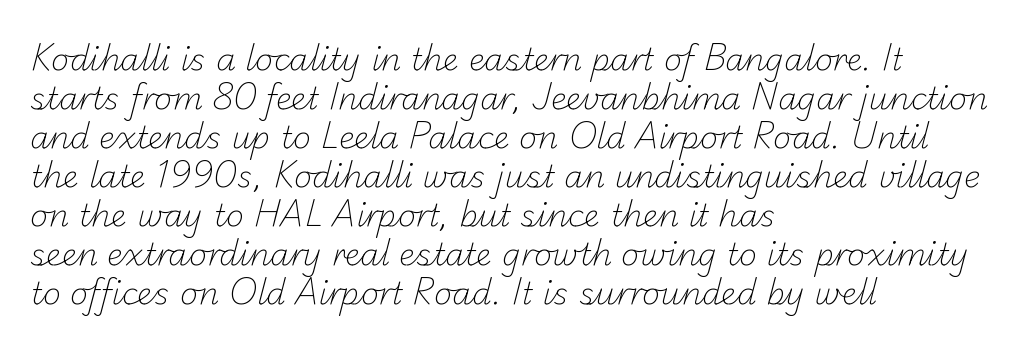
{"serif": "no", "bold": "no", "weight": "light", "width": "normal", "stroke_contrast": "low", "x_height": "small", "monospaced": "no", "underline": "no", "align": "left", "line_spacing": "normal", "line_spacing_ratio": 1.26, "letter_spacing": "normal", "letter_spacing_em": 0.0, "glyph_px": 31}
